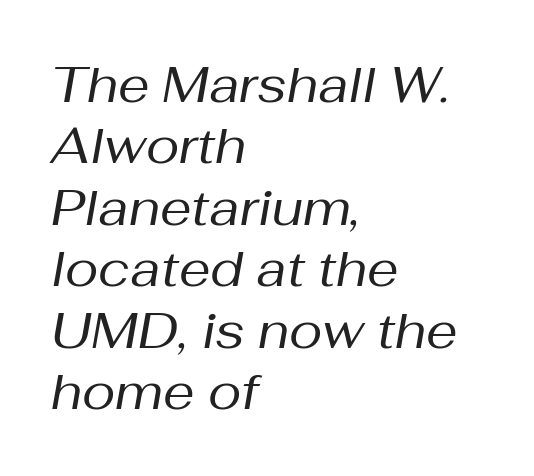
The passage shown has conventional tracking throughout. A typesetter would mark this as italic. The rendering uses natural spacing where letterforms have individual widths. Caption: face not bold, strokes unweighted. The words here are not underlined. A classic flush-left, rag-right setting is used for this passage.
